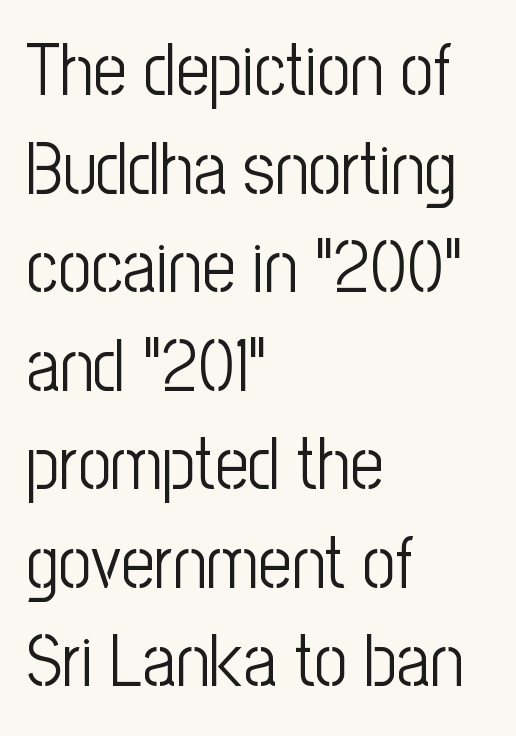
Q: Is the text bold? A: No.
Q: Is the text italic (slanted)? A: No, it is upright.
Q: Is the typeface a serif or a sans-serif typeface? A: Sans-serif.
Q: Is the text underlined? A: No.
Q: How is the paragraph aligned? A: Left-aligned.
Q: Is the spacing between letters normal or unusually wide? A: Normal.
Q: Is the spacing between lines tight, normal or loose? A: Normal.
Q: Width (condensed, normal, or wide)? A: Condensed.
Q: Stroke contrast? A: Low.
Q: x-height? A: Medium.
Q: Monospaced? A: No.
